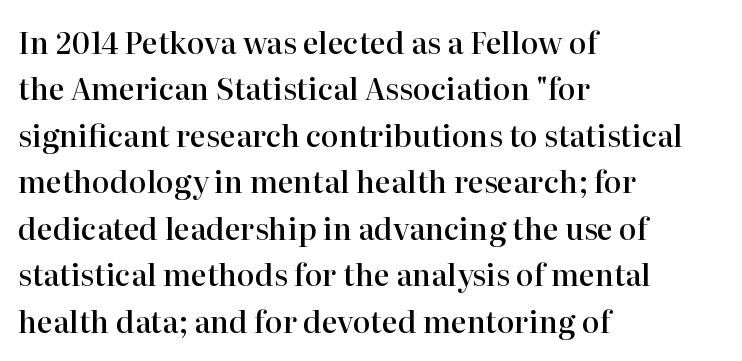
{"serif": "yes", "italic": "no", "bold": "semi", "weight": "semibold", "width": "normal", "stroke_contrast": "high", "x_height": "medium", "monospaced": "no", "underline": "no", "align": "left", "line_spacing": "normal", "line_spacing_ratio": 1.55, "letter_spacing": "normal", "letter_spacing_em": 0.0, "glyph_px": 30}
